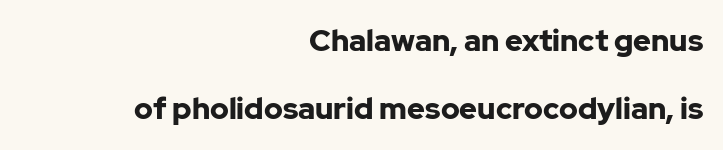
Typographically, this falls in the sans-serif category. These lines are rendered in a variable-pitch font. Students, note that the glyphs here touch the page at normal intervals. Each line ends at the same right margin while the left side varies. The face used here has the dense, thick strokes of a bold. You could fit nearly another row in the gap between these rows.
